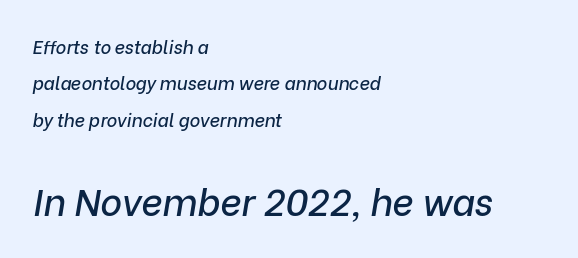
Q: Is the text italic (slanted)? A: Yes, it leans right by about 9 degrees.
Q: Is the text underlined? A: No.
Q: How is the paragraph aligned? A: Left-aligned.
Q: Is the spacing between letters normal or unusually wide? A: Normal.
Q: Is the spacing between lines tight, normal or loose? A: Loose.
Q: Which block of text is set in a larger size, the first (top) or the second (bottom)? A: The second (bottom) one.
Q: Width (condensed, normal, or wide)? A: Normal.
Q: Stroke contrast? A: Low.
Q: x-height? A: Medium.
Q: Monospaced? A: No.
